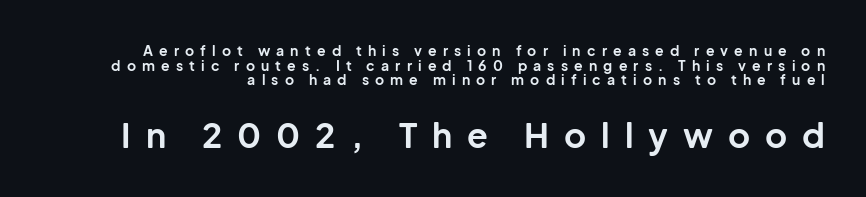
The image shows 34 px bold sans-serif type, upright; set tight line spacing (1.04x), unusually wide letter spacing (+0.44 em), not underlined; the second (bottom) block is 2.43x larger; low stroke contrast and a medium x-height.
